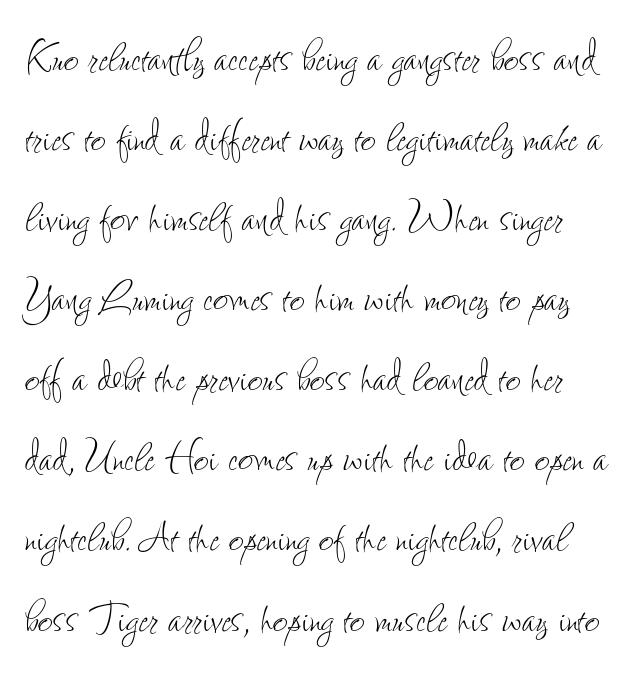
Quick note: underline off. What stands out about the letter spacing? Nothing — it is the standard amount. The font is comparable to plain body text, perhaps lighter. This sample has the flowing, uneven cadence of proportional lettering.
